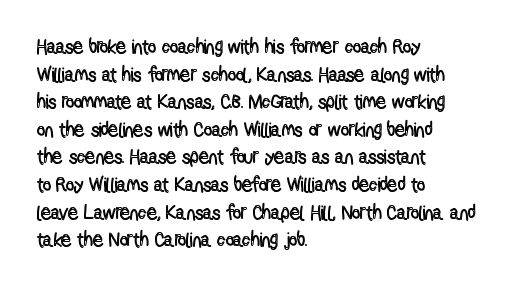
{"italic": "no", "underline": "no", "align": "left", "line_spacing": "normal", "line_spacing_ratio": 1.38, "letter_spacing": "normal", "letter_spacing_em": 0.0, "glyph_px": 20}
